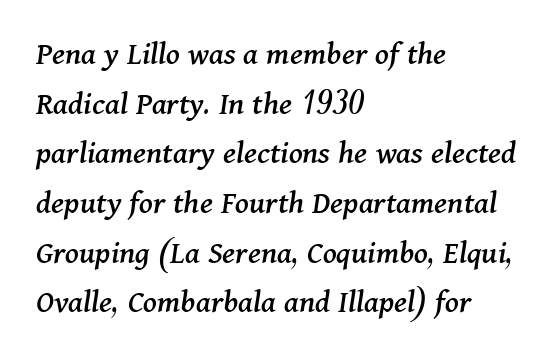
{"serif": "yes", "italic": "yes", "lean": "right", "slant_degrees": 11, "width": "normal", "stroke_contrast": "medium", "x_height": "medium", "monospaced": "no", "underline": "no", "align": "left", "line_spacing": "normal", "line_spacing_ratio": 1.46, "letter_spacing": "normal", "letter_spacing_em": 0.0, "glyph_px": 34}
